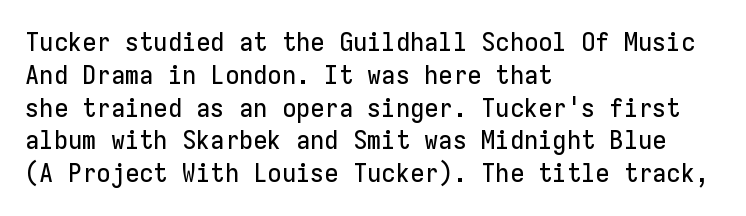
{"italic": "no", "underline": "no", "align": "left", "line_spacing": "normal", "line_spacing_ratio": 1.26, "letter_spacing": "normal", "letter_spacing_em": 0.0, "glyph_px": 26}
